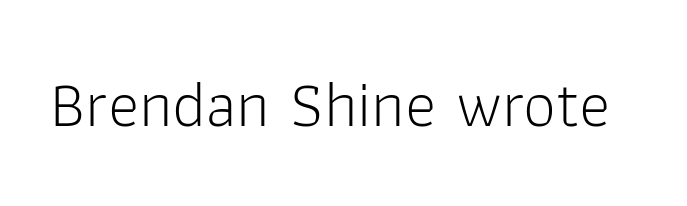
The image shows 66 px light sans-serif type, upright; set normal letter spacing, not underlined; low stroke contrast and a medium x-height.
